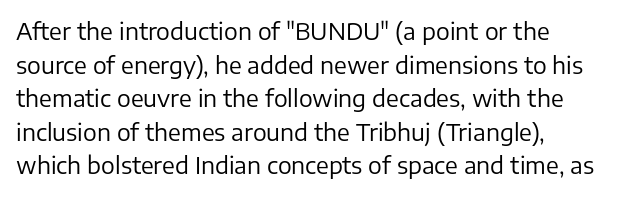
What stands out about the letter spacing? Nothing — it is the standard amount. Type without underlining. You can tell it's not italic because the verticals are truly vertical. Is there much room between lines? A standard amount, neither cramped nor airy.
